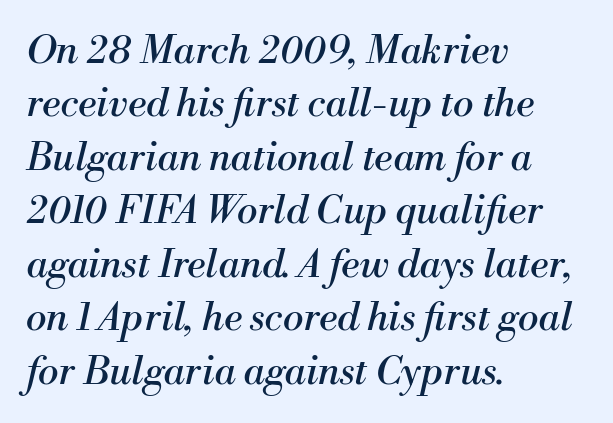
This reads as an unemphasized weight, regular at the heaviest. The passage shown is not underscored anywhere. Short note: letters normally spaced. This sample has the flowing, uneven cadence of proportional lettering.
